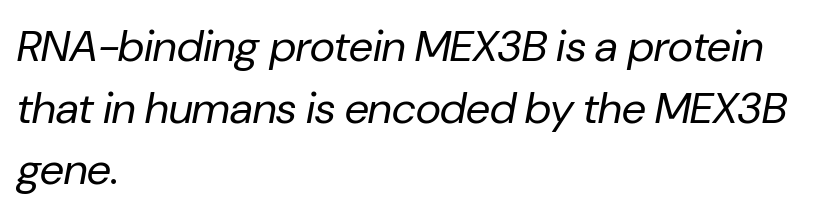
Check under the words: just untouched page. Leading: standard. Ink coverage per letter is moderate at most. Inter-character spacing is left at the font's built-in metrics. Every row of glyphs begins at an identical x-position on the left. Compared with ordinary roman type, these characters are visibly tilted.
